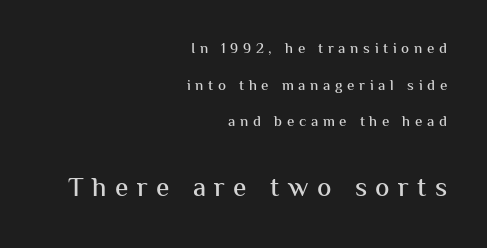
Q: Is the text italic (slanted)? A: No, it is upright.
Q: Is the text underlined? A: No.
Q: How is the paragraph aligned? A: Right-aligned.
Q: Is the spacing between letters normal or unusually wide? A: Unusually wide.
Q: Is the spacing between lines tight, normal or loose? A: Loose.
Q: Which block of text is set in a larger size, the first (top) or the second (bottom)? A: The second (bottom) one.
